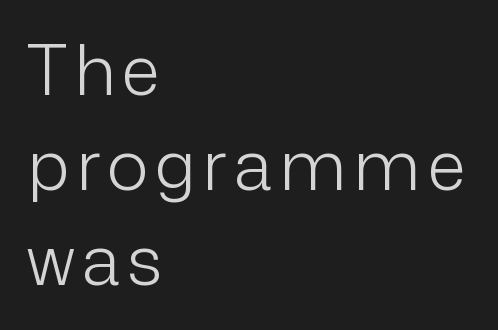
The image shows 70 px light sans-serif type, upright; set left-aligned, normal line spacing (1.36x), not underlined; low stroke contrast and a medium x-height.
